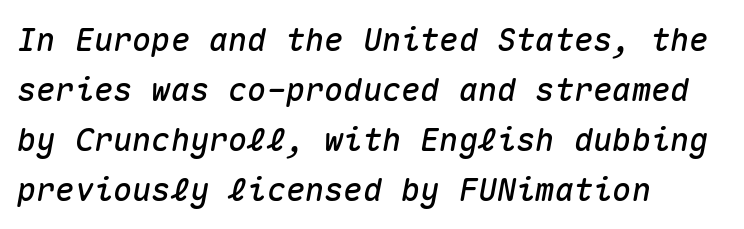
The image shows 32 px text type, italic (leaning right), monospaced; set left-aligned, normal line spacing (1.56x), normal letter spacing, not underlined; medium stroke contrast and a medium x-height.
